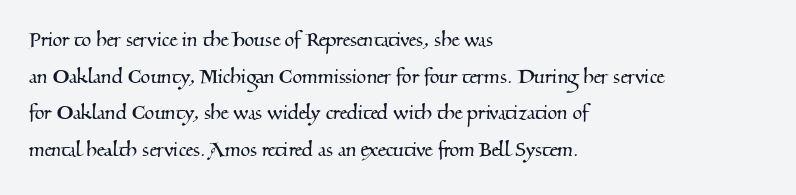
{"underline": "no", "align": "left", "line_spacing": "normal", "line_spacing_ratio": 1.47, "letter_spacing": "normal", "letter_spacing_em": 0.0, "glyph_px": 25}
